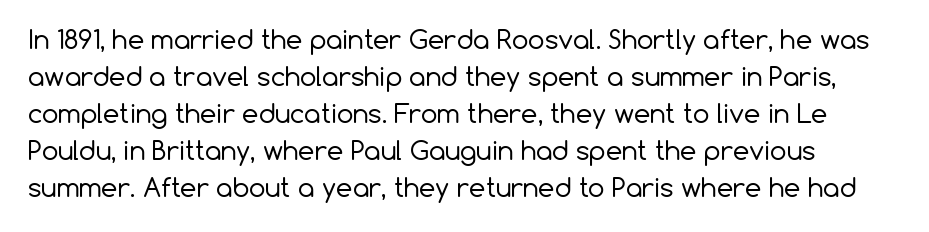
{"italic": "no", "bold": "no", "underline": "no", "line_spacing": "normal", "line_spacing_ratio": 1.42, "letter_spacing": "normal", "letter_spacing_em": 0.0, "glyph_px": 26}
